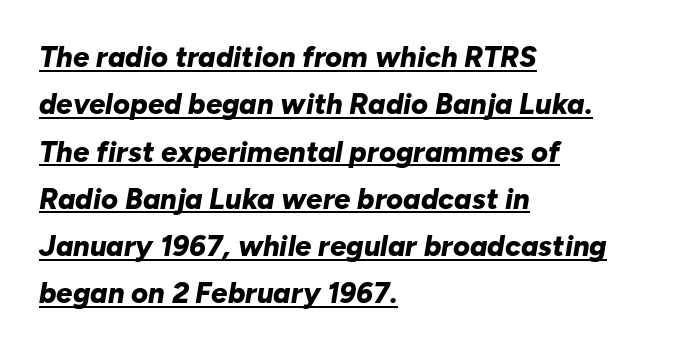
Q: Is the text bold? A: Yes.
Q: Is the text italic (slanted)? A: Yes, it leans right by about 10 degrees.
Q: Is the text underlined? A: Yes.
Q: How is the paragraph aligned? A: Left-aligned.
Q: Is the spacing between letters normal or unusually wide? A: Normal.
Q: Is the spacing between lines tight, normal or loose? A: Normal.
Q: Width (condensed, normal, or wide)? A: Normal.
Q: Stroke contrast? A: Low.
Q: x-height? A: Medium.
Q: Monospaced? A: No.
